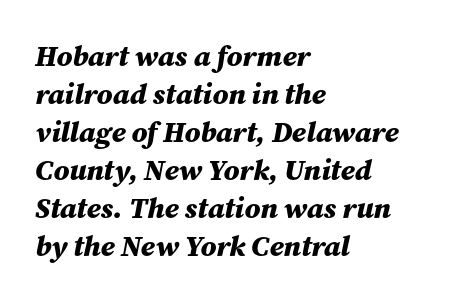
The image shows 29 px bold type, italic (leaning right); set left-aligned, normal line spacing (1.31x), normal letter spacing, not underlined; medium stroke contrast and a medium x-height.
